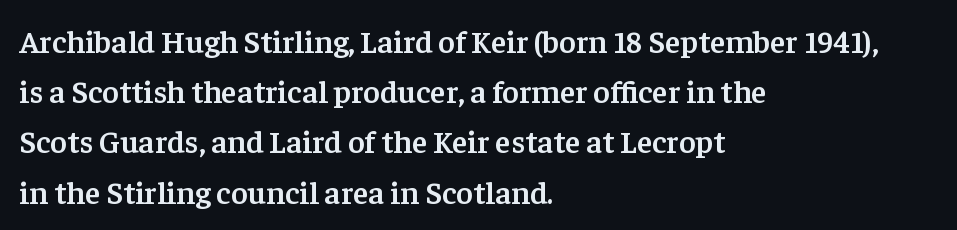
{"serif": "yes", "italic": "no", "bold": "semi", "weight": "semibold", "width": "normal", "stroke_contrast": "low", "x_height": "medium", "monospaced": "no", "underline": "no", "align": "left", "line_spacing": "normal", "line_spacing_ratio": 1.57, "letter_spacing": "normal", "letter_spacing_em": 0.0, "glyph_px": 32}
